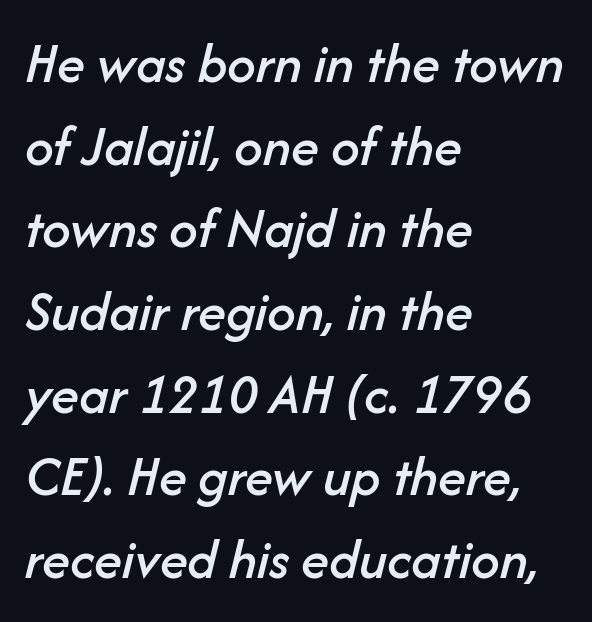
{"italic": "yes", "lean": "right", "slant_degrees": 14, "width": "normal", "stroke_contrast": "low", "x_height": "medium", "monospaced": "no", "underline": "no", "align": "left", "line_spacing": "normal", "line_spacing_ratio": 1.45, "letter_spacing": "normal", "letter_spacing_em": 0.0, "glyph_px": 57}
